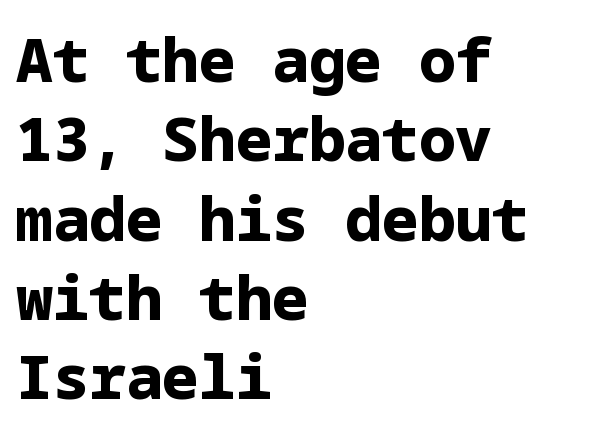
Q: Is the text bold? A: Yes.
Q: Is the text italic (slanted)? A: No, it is upright.
Q: Is the typeface a serif or a sans-serif typeface? A: Sans-serif.
Q: Is the text underlined? A: No.
Q: How is the paragraph aligned? A: Left-aligned.
Q: Is the spacing between letters normal or unusually wide? A: Normal.
Q: Is the spacing between lines tight, normal or loose? A: Normal.
Q: Width (condensed, normal, or wide)? A: Normal.
Q: Stroke contrast? A: Low.
Q: x-height? A: Medium.
